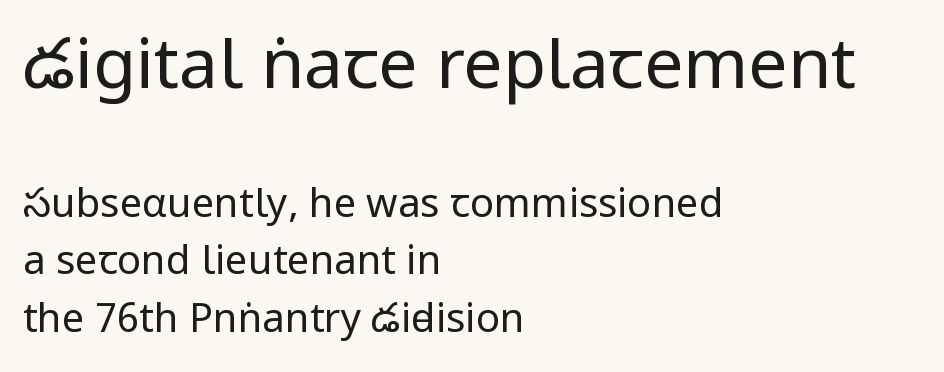
{"serif": "no", "italic": "no", "bold": "no", "weight": "regular", "width": "condensed", "stroke_contrast": "low", "x_height": "large", "monospaced": "no", "underline": "no", "align": "left", "line_spacing": "normal", "line_spacing_ratio": 1.44, "letter_spacing": "normal", "letter_spacing_em": 0.0, "larger_block": "first", "size_ratio": 1.75, "glyph_px": 70}
